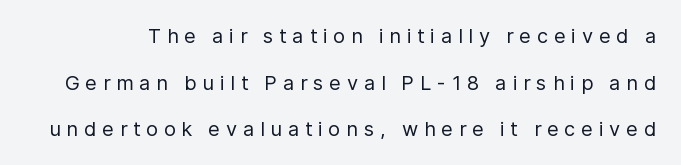
{"italic": "no", "bold": "no", "underline": "no", "line_spacing": "loose", "line_spacing_ratio": 2.33, "letter_spacing": "wide", "letter_spacing_em": 0.29, "glyph_px": 20}
